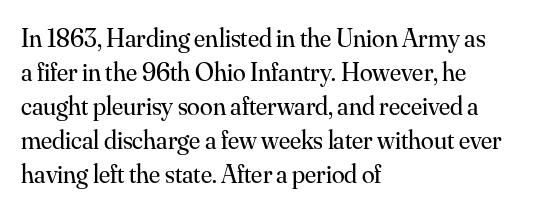
The image shows 26 px text type, upright; set left-aligned, normal line spacing (1.31x), normal letter spacing, not underlined.
